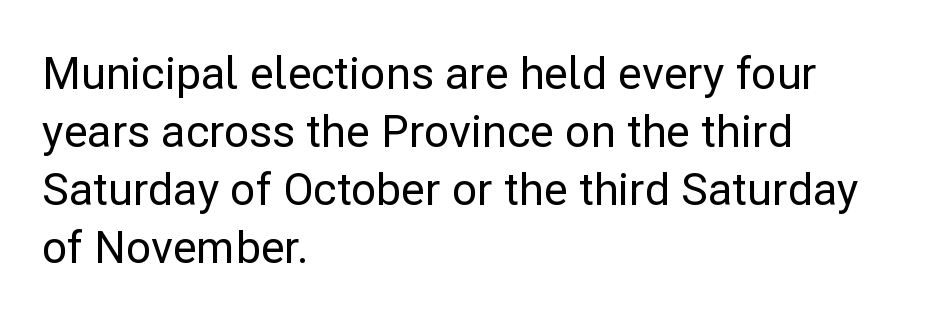
The image shows 44 px sans-serif type, upright; set left-aligned, normal line spacing (1.32x), normal letter spacing, not underlined; low stroke contrast and a medium x-height.
